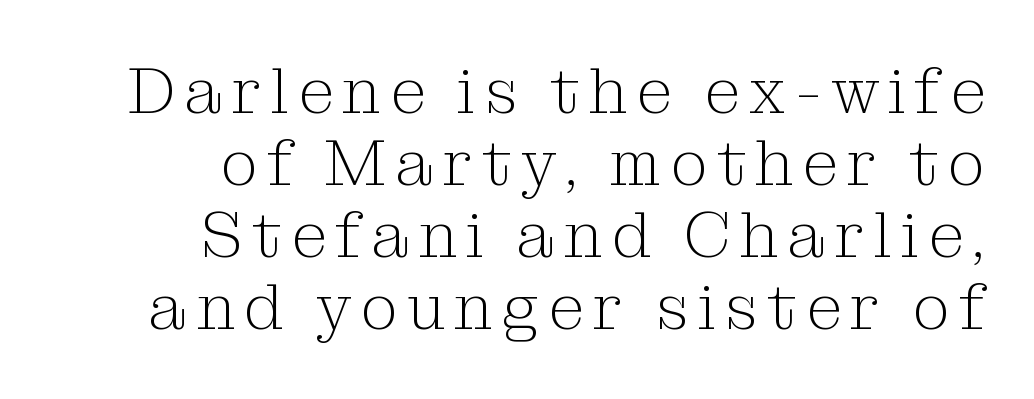
{"serif": "yes", "italic": "no", "bold": "no", "weight": "light", "width": "normal", "stroke_contrast": "medium", "x_height": "medium", "monospaced": "no", "underline": "no", "align": "right", "line_spacing": "tight", "line_spacing_ratio": 1.11, "glyph_px": 65}
